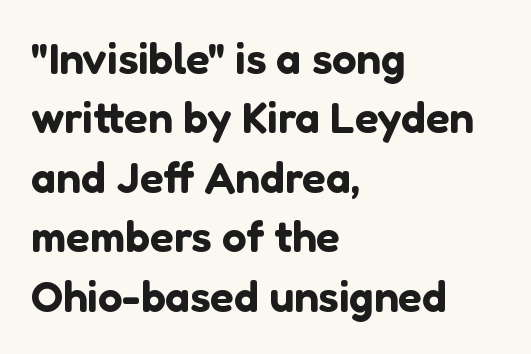
Default kerning and tracking; the words read as compact shapes. The characters display no serif detailing; their extremities are plain. Letters rest on an invisible, unmarked baseline. Line spacing here is normal.
